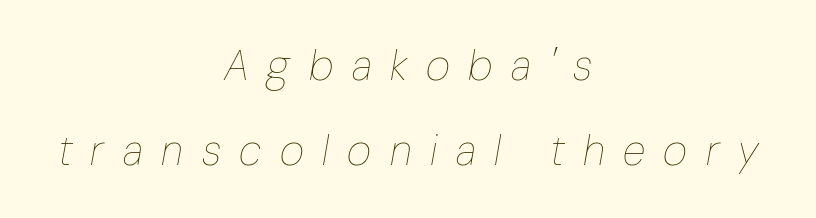
The image shows 42 px thin, condensed type, italic (leaning right); set centered, loose line spacing (2.03x), unusually wide letter spacing (+0.44 em), not underlined; low stroke contrast and a medium x-height.
